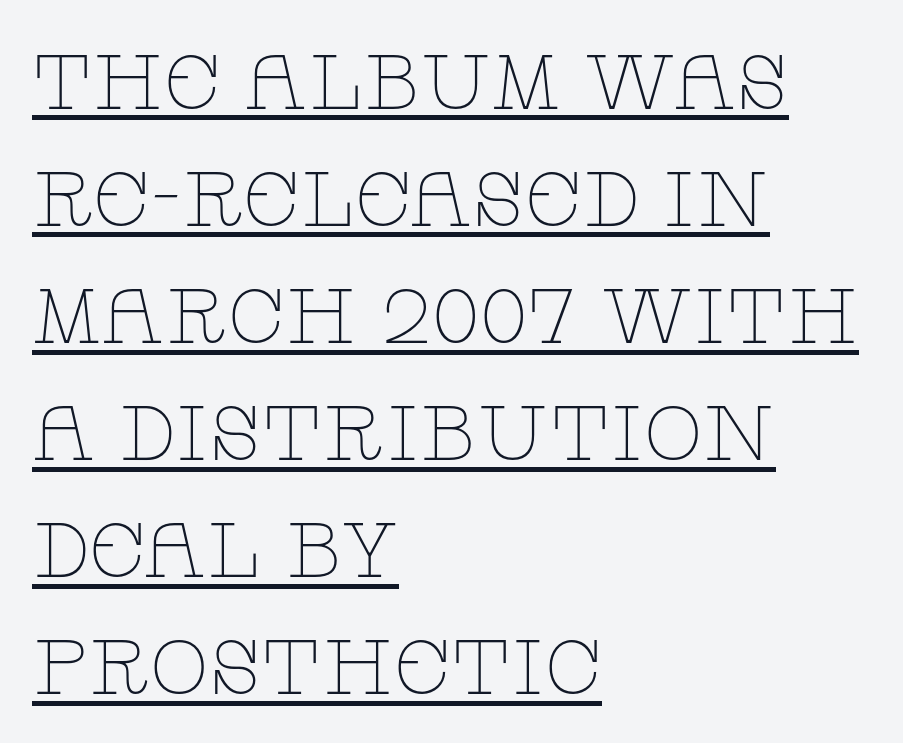
{"serif": "yes", "italic": "no", "bold": "no", "weight": "thin", "width": "wide", "stroke_contrast": "low", "x_height": "large", "monospaced": "no", "underline": "yes", "align": "left", "line_spacing": "normal", "line_spacing_ratio": 1.52, "letter_spacing": "normal", "letter_spacing_em": 0.0, "glyph_px": 77}
